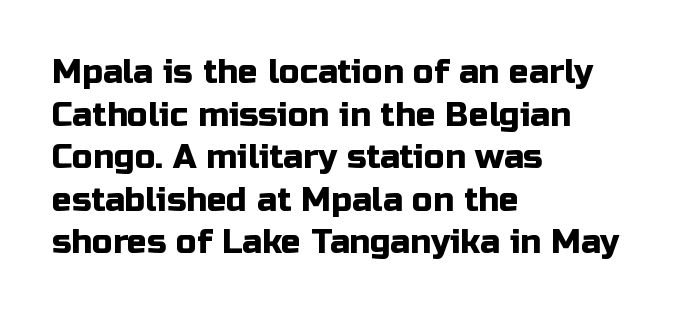
A typesetter would mark this as roman, not italic. Here the glyphs are tracked normally, forming tight word shapes. Each letter's strokes conclude bluntly, with no projecting serifs. The space between consecutive lines is moderate. A student would call this left alignment; a typographer would say flush left, rag right.
